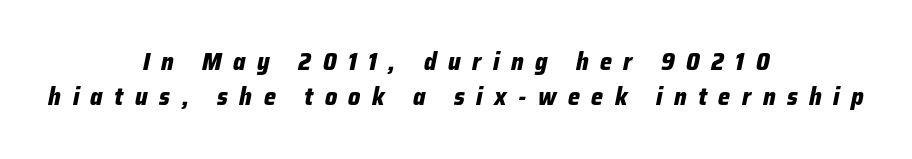
{"italic": "yes", "lean": "right", "slant_degrees": 12, "bold": "yes", "underline": "no", "align": "center", "line_spacing": "normal", "line_spacing_ratio": 1.47, "letter_spacing": "wide", "letter_spacing_em": 0.48, "glyph_px": 24}
